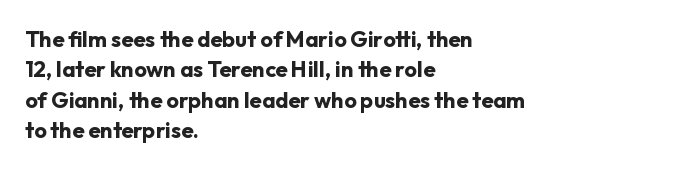
The image shows 22 px bold type, upright; set left-aligned, normal line spacing (1.38x), normal letter spacing, not underlined.
